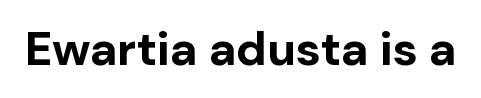
The letters advance in unequal steps, a hallmark of proportional type. The line texture is even and compact thanks to regular tracking. Look at the stroke-to-counter ratio: heavy, a bold. Classification — sans serif.
